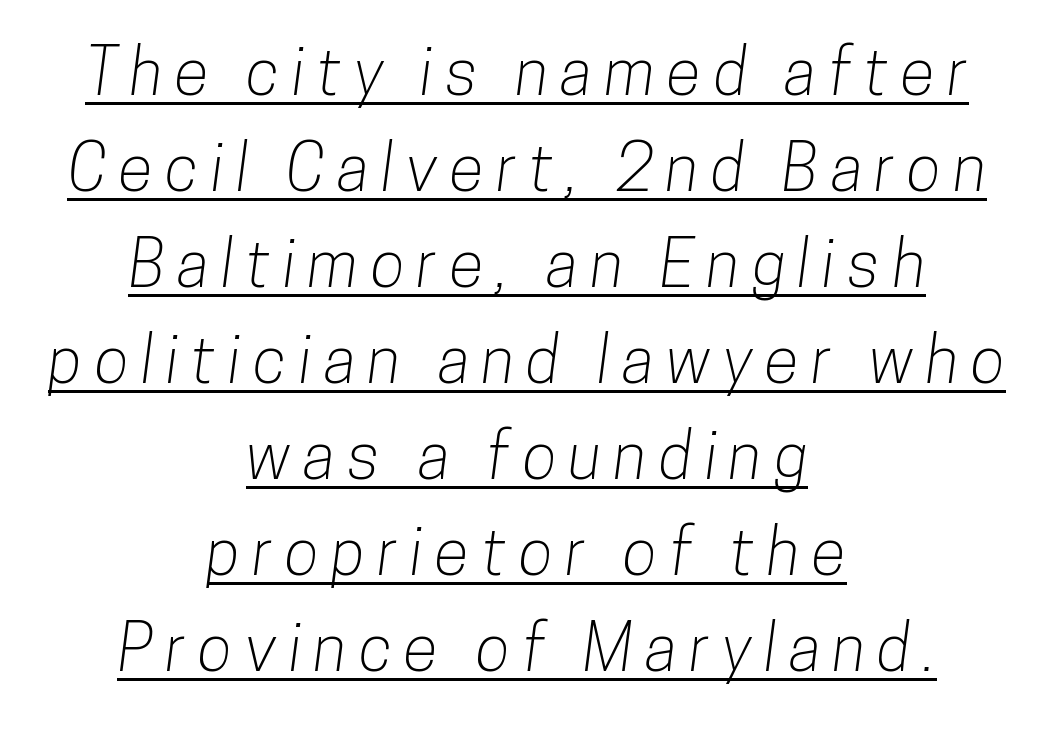
{"serif": "no", "width": "condensed", "stroke_contrast": "low", "x_height": "medium", "monospaced": "no", "underline": "yes", "align": "center", "line_spacing": "normal", "line_spacing_ratio": 1.5, "glyph_px": 64}
